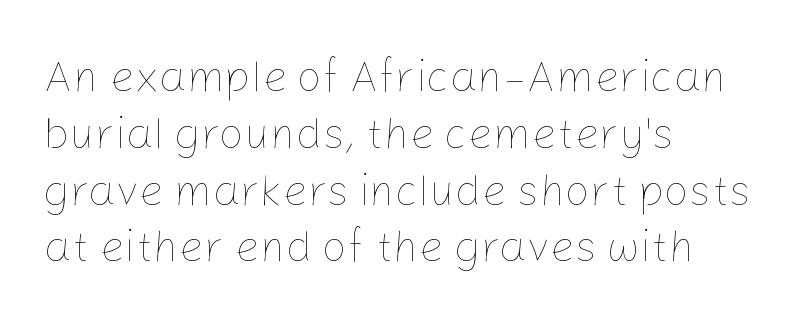
Q: Is the text bold? A: No.
Q: Is the text italic (slanted)? A: No, it is upright.
Q: Is the text underlined? A: No.
Q: How is the paragraph aligned? A: Left-aligned.
Q: Is the spacing between letters normal or unusually wide? A: Normal.
Q: Is the spacing between lines tight, normal or loose? A: Normal.
Q: Width (condensed, normal, or wide)? A: Normal.
Q: Stroke contrast? A: Low.
Q: x-height? A: Medium.
Q: Monospaced? A: No.
